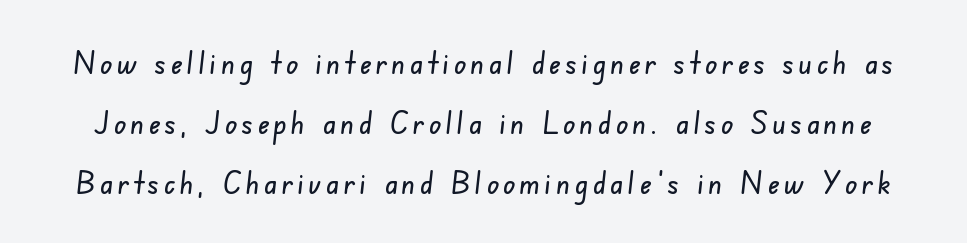
The image shows 32 px condensed sans-serif type; set line spacing 1.87x, not underlined; low stroke contrast and a small x-height.
